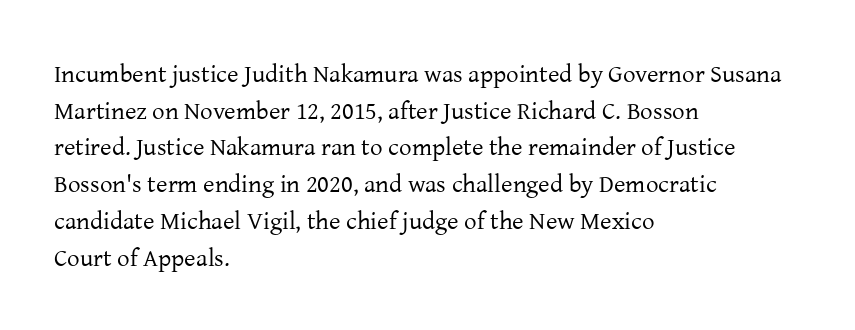
{"italic": "no", "bold": "no", "underline": "no", "align": "left", "line_spacing": "normal", "line_spacing_ratio": 1.47, "letter_spacing": "normal", "letter_spacing_em": 0.0, "glyph_px": 25}
